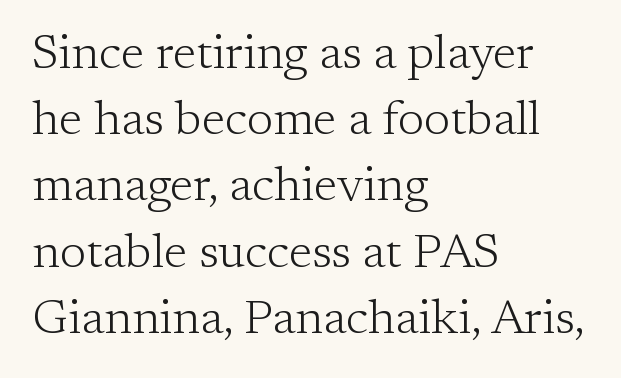
The image shows 48 px light serif type, upright; set left-aligned, normal line spacing (1.38x), normal letter spacing, not underlined; low stroke contrast and a medium x-height.
